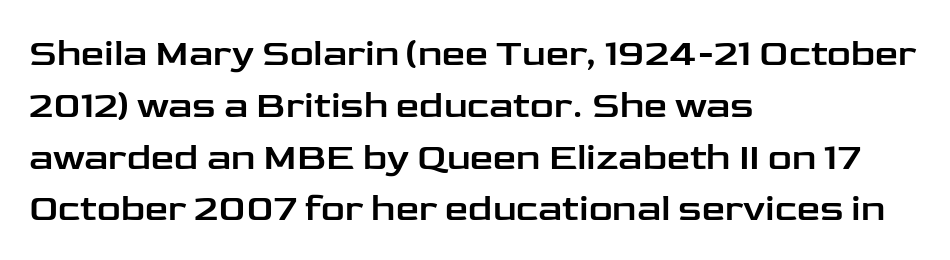
Q: Is the text italic (slanted)? A: No, it is upright.
Q: Is the typeface a serif or a sans-serif typeface? A: Sans-serif.
Q: Is the text underlined? A: No.
Q: How is the paragraph aligned? A: Left-aligned.
Q: Is the spacing between letters normal or unusually wide? A: Normal.
Q: Is the spacing between lines tight, normal or loose? A: Normal.
Q: Width (condensed, normal, or wide)? A: Wide.
Q: Stroke contrast? A: Low.
Q: x-height? A: Medium.
Q: Monospaced? A: No.
